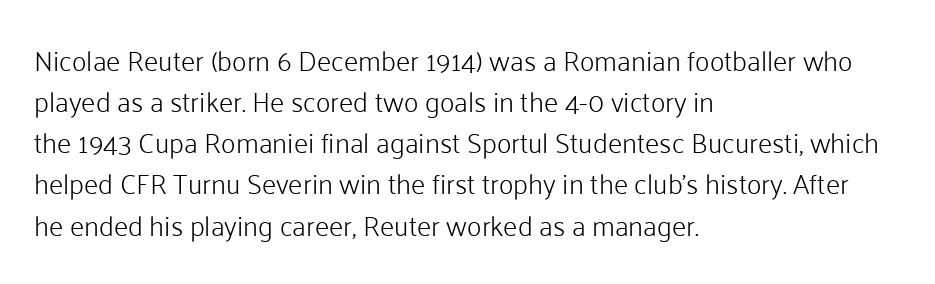
Q: Is the text bold? A: No.
Q: Is the text italic (slanted)? A: No, it is upright.
Q: Is the typeface a serif or a sans-serif typeface? A: Sans-serif.
Q: Is the text underlined? A: No.
Q: How is the paragraph aligned? A: Left-aligned.
Q: Is the spacing between letters normal or unusually wide? A: Normal.
Q: Is the spacing between lines tight, normal or loose? A: Normal.
Q: Width (condensed, normal, or wide)? A: Normal.
Q: Stroke contrast? A: Low.
Q: x-height? A: Medium.
Q: Monospaced? A: No.
